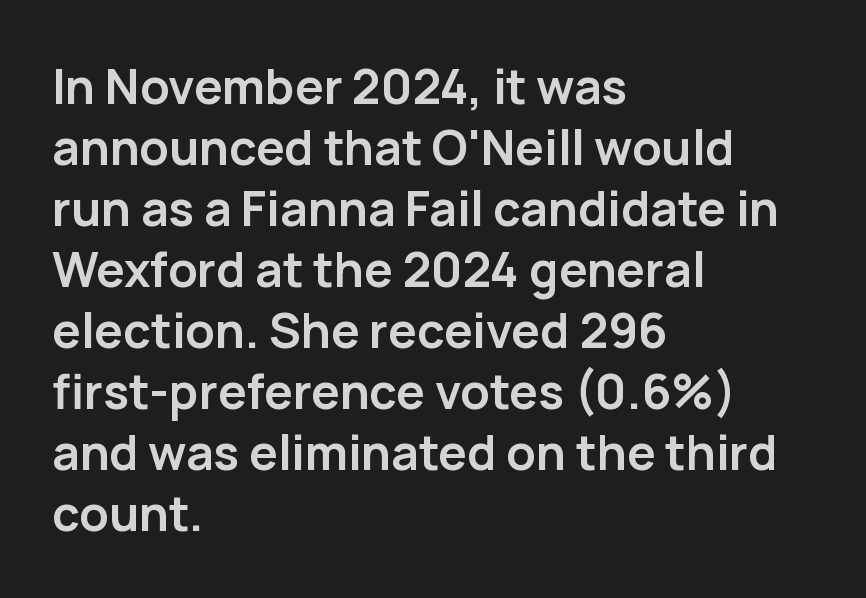
The image shows 48 px semibold sans-serif type, upright; set left-aligned, normal line spacing (1.27x), normal letter spacing, not underlined; low stroke contrast and a medium x-height.
